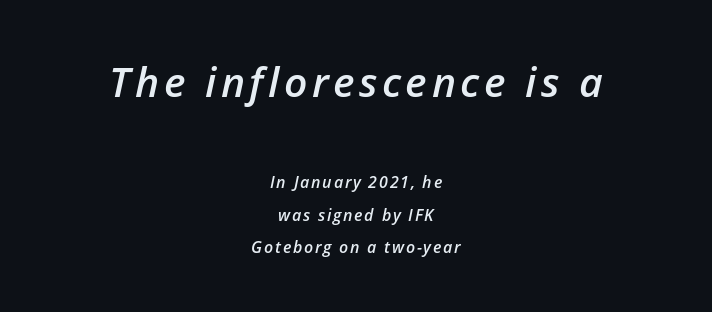
The image shows 41 px semibold type, italic (leaning right); set centered, loose line spacing (2.05x), not underlined; the first (top) block is 2.56x larger; low stroke contrast and a medium x-height.
